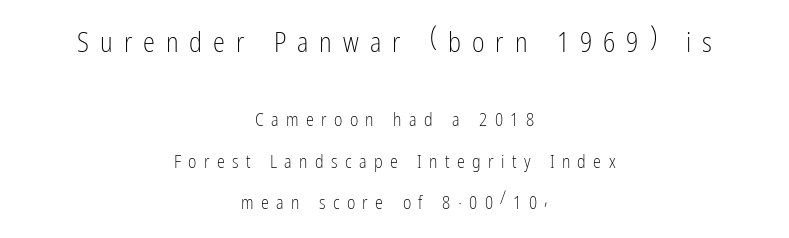
{"italic": "no", "bold": "no", "underline": "no", "align": "center", "line_spacing": "loose", "line_spacing_ratio": 2.29, "letter_spacing": "wide", "letter_spacing_em": 0.41, "larger_block": "first", "size_ratio": 1.5, "glyph_px": 27}
